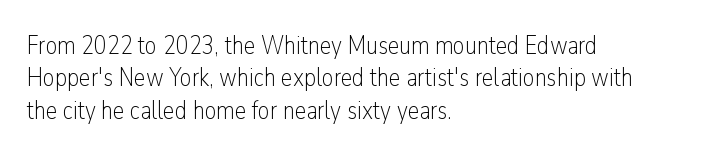
{"italic": "no", "bold": "no", "underline": "no", "align": "left", "line_spacing": "normal", "line_spacing_ratio": 1.25, "letter_spacing": "normal", "letter_spacing_em": 0.0, "glyph_px": 26}
